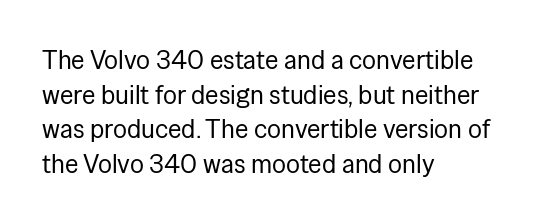
No chunkiness to these letters — they're not bold. A classic flush-left, rag-right setting is used for this passage. One glance says typical: line gaps are just what's usual. The letters sit at their default tracking, neither squeezed nor spread.
